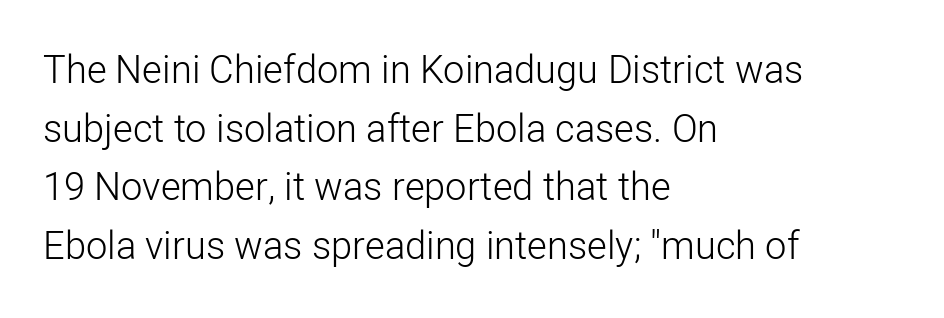
Q: Is the text bold? A: No.
Q: Is the text italic (slanted)? A: No, it is upright.
Q: Is the typeface a serif or a sans-serif typeface? A: Sans-serif.
Q: Is the text underlined? A: No.
Q: How is the paragraph aligned? A: Left-aligned.
Q: Is the spacing between letters normal or unusually wide? A: Normal.
Q: Is the spacing between lines tight, normal or loose? A: Normal.
Q: Width (condensed, normal, or wide)? A: Normal.
Q: Stroke contrast? A: Low.
Q: x-height? A: Medium.
Q: Monospaced? A: No.
